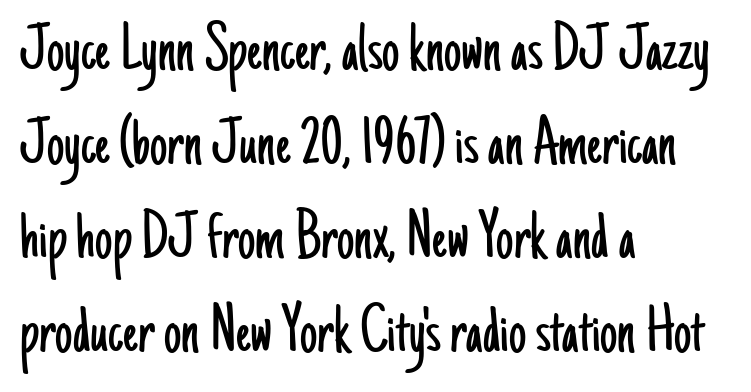
Q: Is the text bold? A: No.
Q: Is the text italic (slanted)? A: No, it is upright.
Q: Is the typeface a serif or a sans-serif typeface? A: Sans-serif.
Q: Is the text underlined? A: No.
Q: How is the paragraph aligned? A: Left-aligned.
Q: Is the spacing between letters normal or unusually wide? A: Normal.
Q: Is the spacing between lines tight, normal or loose? A: Normal.
Q: Width (condensed, normal, or wide)? A: Condensed.
Q: Stroke contrast? A: Low.
Q: x-height? A: Small.
Q: Monospaced? A: No.
